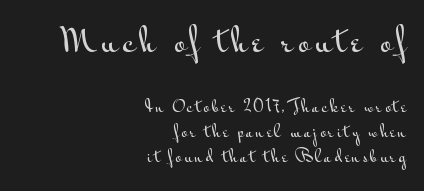
The image shows 32 px wide sans-serif type; set right-aligned, normal line spacing (1.57x), not underlined; the first (top) block is 2.0x larger; medium stroke contrast and a small x-height.
